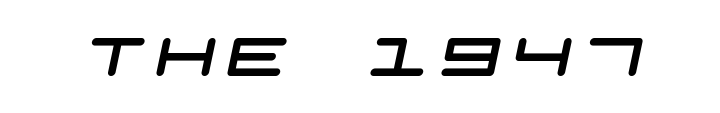
{"serif": "no", "width": "wide", "stroke_contrast": "low", "x_height": "large", "underline": "no", "letter_spacing": "wide", "letter_spacing_em": 0.21, "glyph_px": 53}
